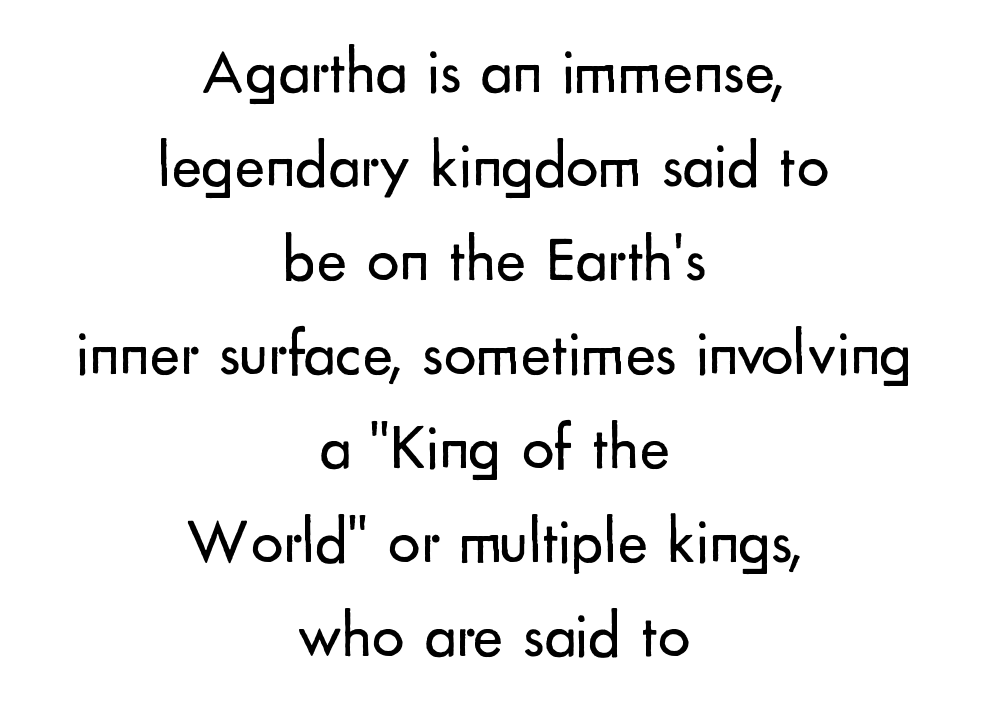
This rendering uses center alignment, leaving both contours irregular but symmetric. The font's upright variant was chosen for this text. The leading is moderate, giving the passage an even texture. This sample has the flowing, uneven cadence of proportional lettering. Look at the tracking — it's just the regular setting, nothing added. Beneath every word, the page is bare.
